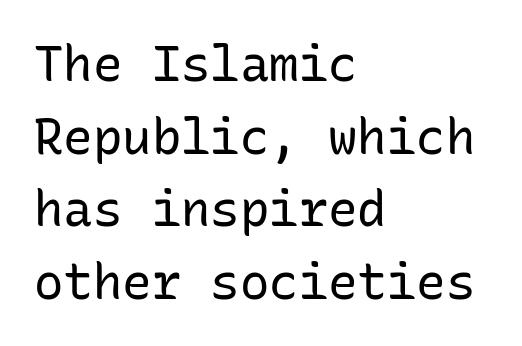
No chunkiness to these letters — they're not bold. Characters remain perfectly vertical along every line. Visually the block forms a straight wall on the left and a jagged coastline on the right. Rule under the text: the space is simply empty. The tracking reads as untouched default to a designer's eye. Rows of type keep a routine distance in the vertical direction.
